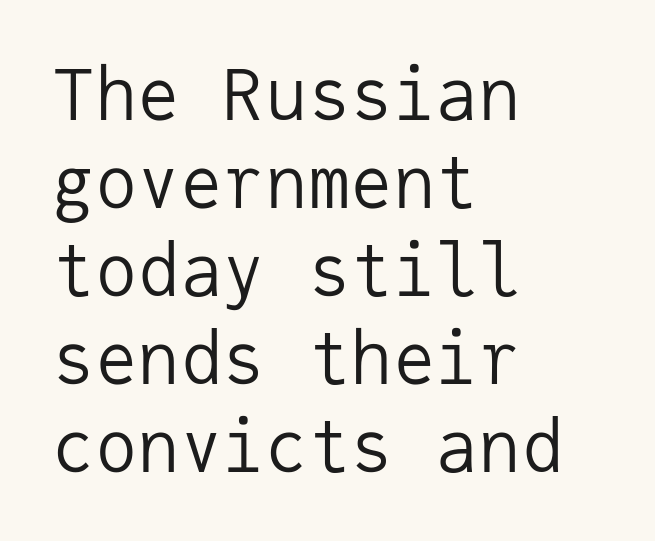
The image shows 71 px regular-weight sans-serif type, upright, monospaced; set left-aligned, line spacing 1.24x, normal letter spacing, not underlined; low stroke contrast and a medium x-height.
